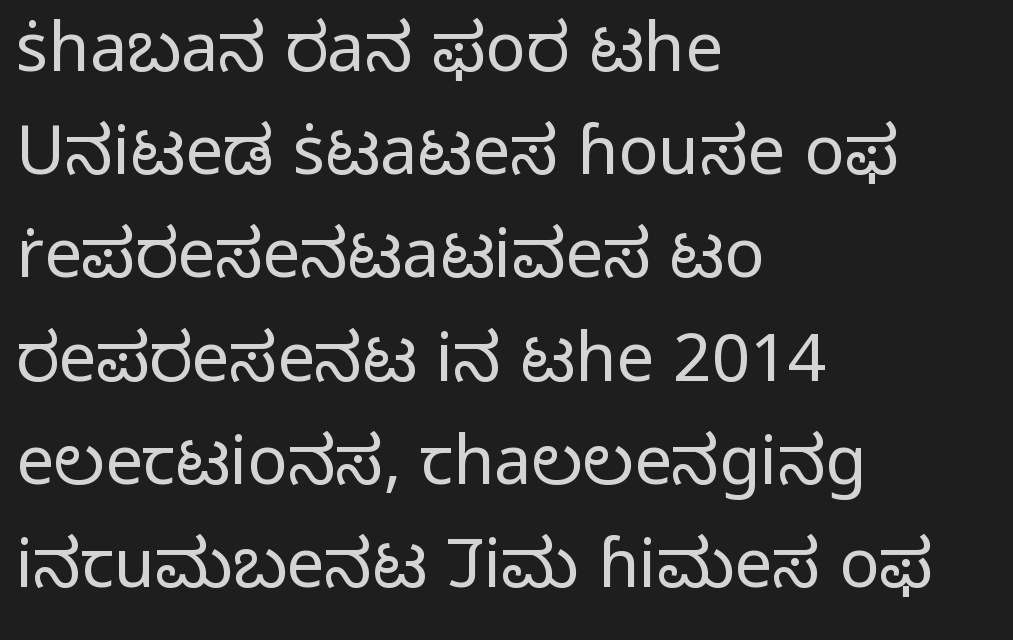
{"serif": "no", "italic": "no", "bold": "no", "weight": "light", "width": "normal", "stroke_contrast": "low", "x_height": "medium", "monospaced": "no", "underline": "no", "align": "left", "line_spacing": "normal", "line_spacing_ratio": 1.54, "letter_spacing": "normal", "letter_spacing_em": 0.0, "glyph_px": 67}
